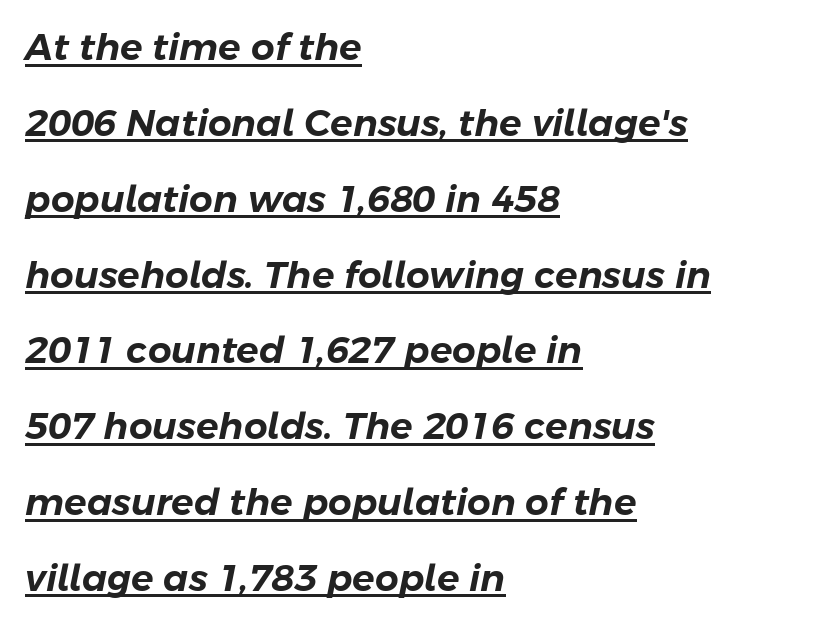
Is this a fixed-width face? No — the glyphs have proportional, varying widths. The whole block is typeset with a tilt. Words appear dense and cohesive because spacing is normal. One-word summary of the alignment: left. Students, observe: this is what heavily led, spacious text looks like.
